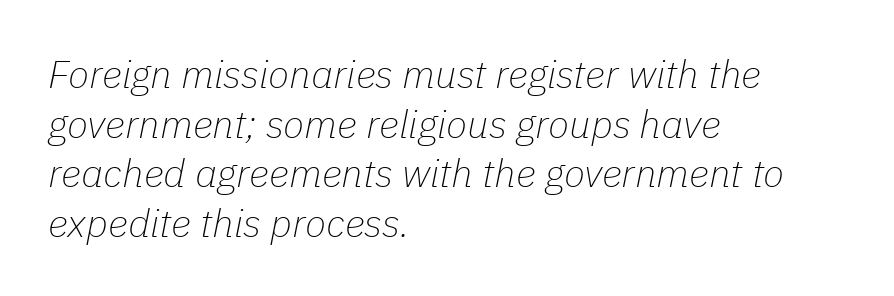
Q: Is the text bold? A: No.
Q: Is the text italic (slanted)? A: Yes, it leans right by about 11 degrees.
Q: Is the text underlined? A: No.
Q: How is the paragraph aligned? A: Left-aligned.
Q: Is the spacing between letters normal or unusually wide? A: Normal.
Q: Is the spacing between lines tight, normal or loose? A: Normal.
Q: Width (condensed, normal, or wide)? A: Normal.
Q: Stroke contrast? A: Low.
Q: x-height? A: Medium.
Q: Monospaced? A: No.
